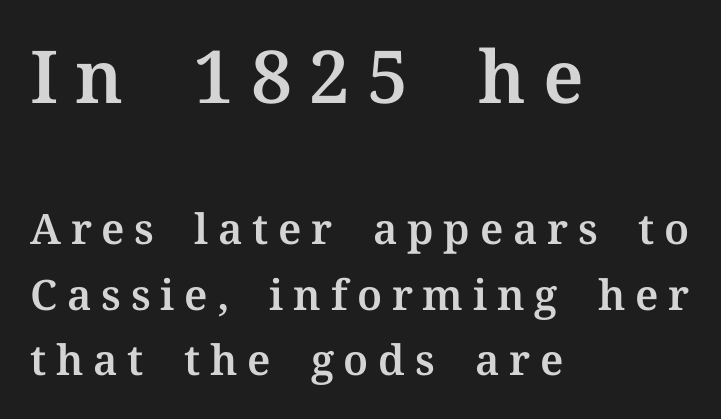
A typesetter would mark this as roman, not italic. Anything drawn beneath the words? Only blank space. The earlier block is typeset at a bigger size than the later block. Notice how the passage keeps a crisp vertical edge on the left only. You can tell from the footed stems that serif type was used.
